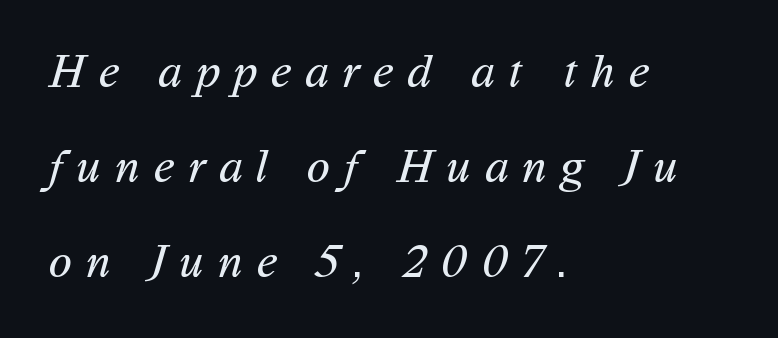
Q: Is the text bold? A: No.
Q: Is the typeface a serif or a sans-serif typeface? A: Sans-serif.
Q: Is the text underlined? A: No.
Q: How is the paragraph aligned? A: Left-aligned.
Q: Is the spacing between letters normal or unusually wide? A: Unusually wide.
Q: Is the spacing between lines tight, normal or loose? A: Loose.
Q: Width (condensed, normal, or wide)? A: Normal.
Q: Stroke contrast? A: Medium.
Q: x-height? A: Medium.
Q: Monospaced? A: No.
